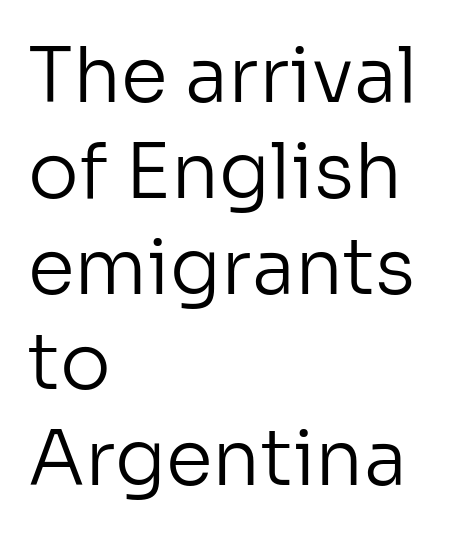
Quick note: underline off. Summary of weight: not heavy and not bold. Unlike a traditional serif, this face leaves its strokes unadorned. In terms of posture, this sample is upright. Tracking value appears to be zero — textbook default spacing.
